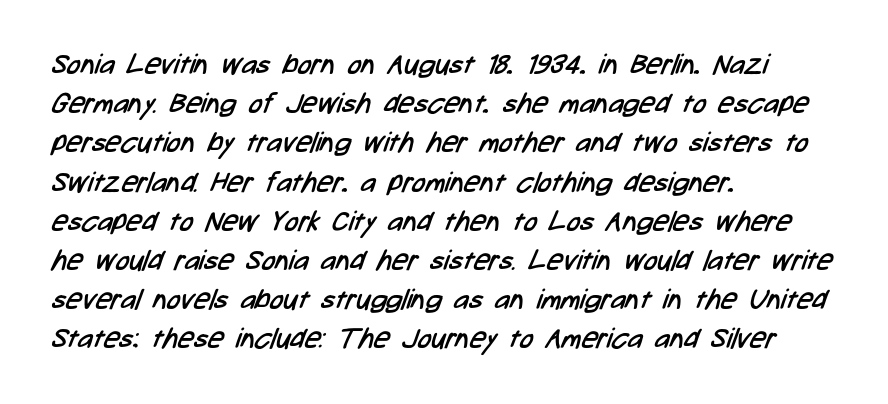
{"serif": "no", "bold": "no", "weight": "regular", "width": "condensed", "stroke_contrast": "low", "x_height": "medium", "monospaced": "no", "underline": "no", "align": "left", "line_spacing": "normal", "line_spacing_ratio": 1.4, "letter_spacing": "normal", "letter_spacing_em": 0.0, "glyph_px": 28}
